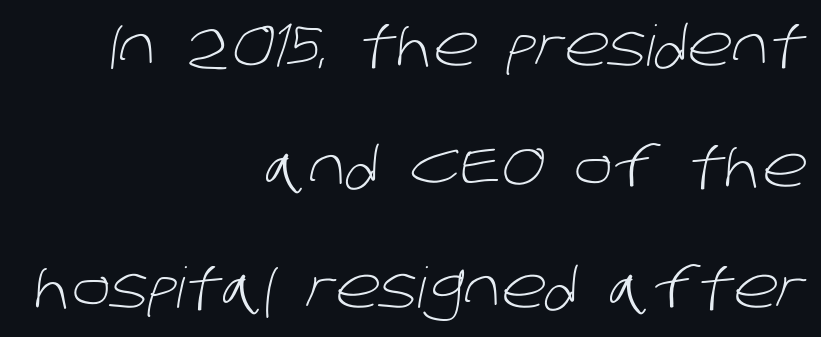
Decoration check: the copy has no underline. Where is the straight margin? On the right. These lines keep a tight, regular rhythm from letter to letter. The typesetting does not lean heavy: it is not bold.
